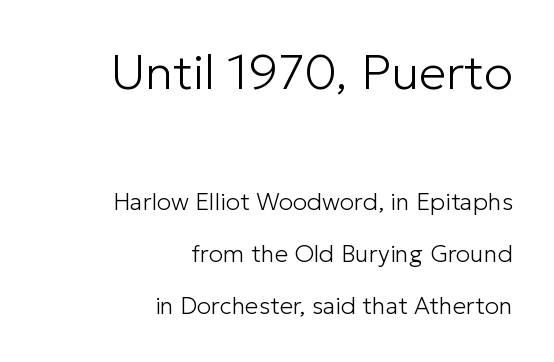
This rendering uses right alignment, leaving the left contour irregular. Each letter's strokes conclude bluntly, with no projecting serifs. Nobody touched the tracking dial on this one. Notice how the stems are strictly vertical — no italics here.
